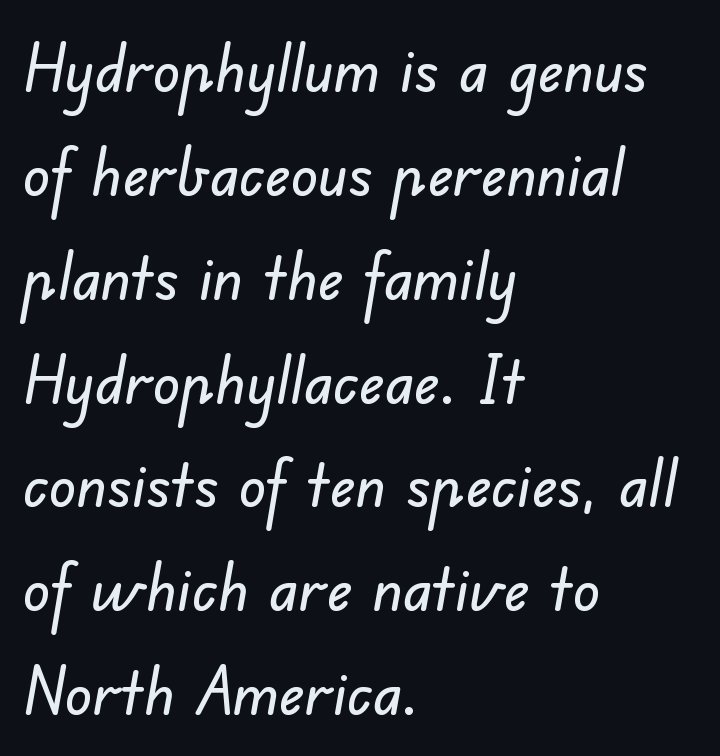
{"serif": "no", "width": "normal", "stroke_contrast": "low", "x_height": "small", "monospaced": "no", "underline": "no", "align": "left", "line_spacing": "normal", "line_spacing_ratio": 1.55, "letter_spacing": "normal", "letter_spacing_em": 0.0, "glyph_px": 67}
